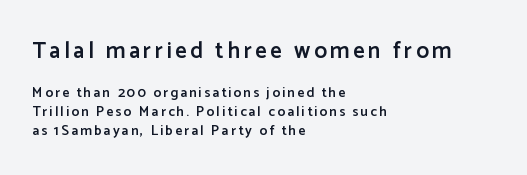
The image shows 23 px text type, upright; set left-aligned, normal line spacing (1.34x), not underlined; the first (top) block is 1.64x larger.
